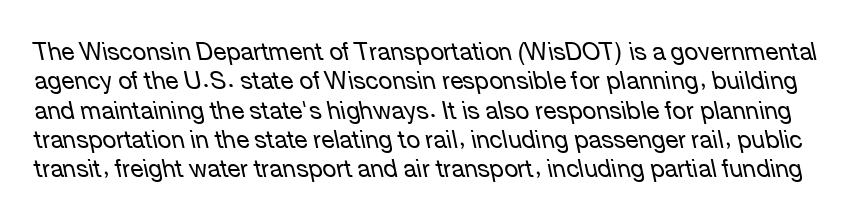
{"italic": "yes", "lean": "left", "slant_degrees": 12, "bold": "no", "underline": "no", "line_spacing_ratio": 1.22, "letter_spacing": "normal", "letter_spacing_em": 0.0, "glyph_px": 24}
